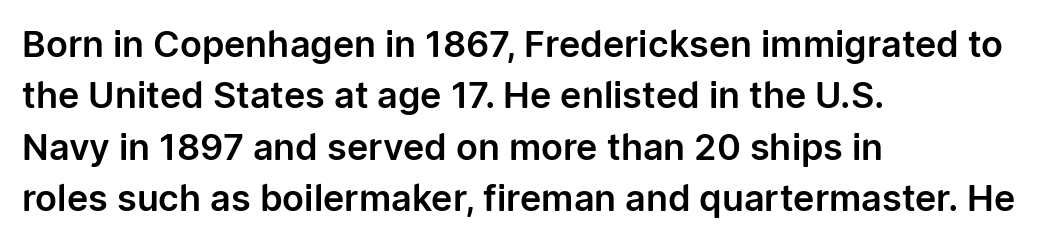
Q: Is the text italic (slanted)? A: No, it is upright.
Q: Is the typeface a serif or a sans-serif typeface? A: Sans-serif.
Q: Is the text underlined? A: No.
Q: How is the paragraph aligned? A: Left-aligned.
Q: Is the spacing between letters normal or unusually wide? A: Normal.
Q: Is the spacing between lines tight, normal or loose? A: Normal.
Q: Width (condensed, normal, or wide)? A: Normal.
Q: Stroke contrast? A: Low.
Q: x-height? A: Medium.
Q: Monospaced? A: No.
